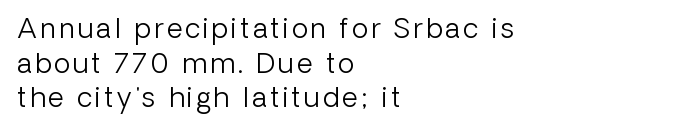
The image shows 27 px text type, upright; set left-aligned, normal line spacing (1.28x), not underlined.
